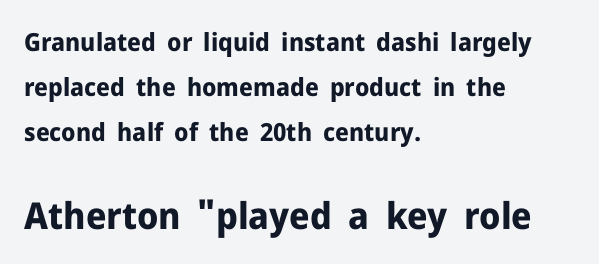
Plenty of ink on the page — the face is bold. Check under the words: just untouched page. The type is set solid horizontally, with unmodified tracking. Caption: multi-line text, flush left, ragged right. Check where the strokes stop: nothing finishes them off — pure sans.
